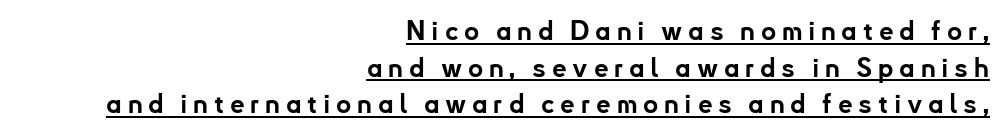
{"italic": "no", "bold": "yes", "underline": "yes", "align": "right", "line_spacing": "normal", "line_spacing_ratio": 1.41, "letter_spacing": "wide", "letter_spacing_em": 0.22, "glyph_px": 26}
